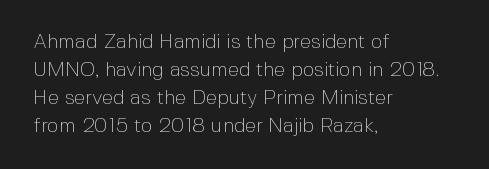
{"italic": "no", "bold": "no", "underline": "no", "align": "left", "line_spacing": "normal", "line_spacing_ratio": 1.4, "letter_spacing": "normal", "letter_spacing_em": 0.0, "glyph_px": 20}
